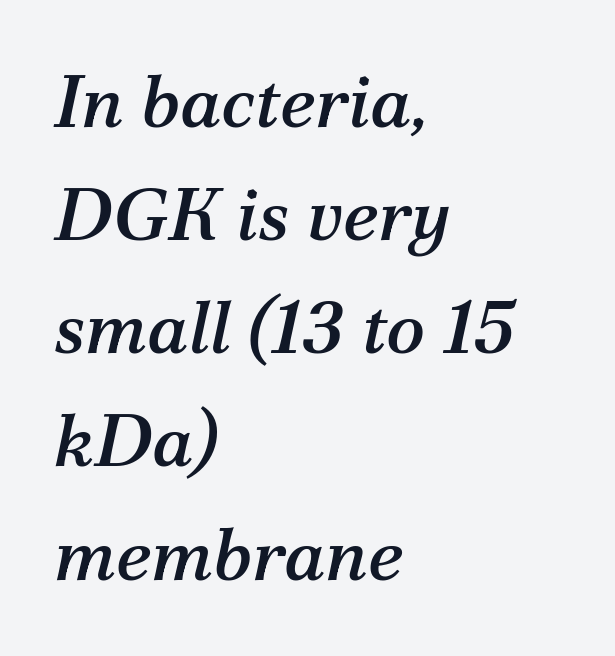
{"serif": "yes", "italic": "yes", "lean": "right", "slant_degrees": 12, "width": "normal", "stroke_contrast": "medium", "x_height": "medium", "monospaced": "no", "underline": "no", "align": "left", "line_spacing": "normal", "line_spacing_ratio": 1.55, "letter_spacing": "normal", "letter_spacing_em": 0.0, "glyph_px": 73}
